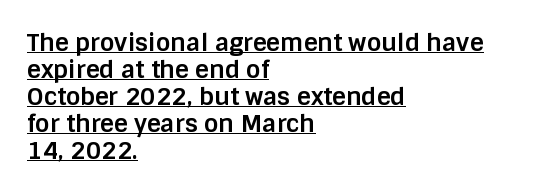
Students, observe: this is what under-led, compact text looks like. Between one letter and the next there's only the usual sliver of space. The setting favours the left margin, as ordinary paragraphs usually do. In terms of posture, this sample is upright. The words here are underlined. These words are printed bold, with thick strokes throughout.
